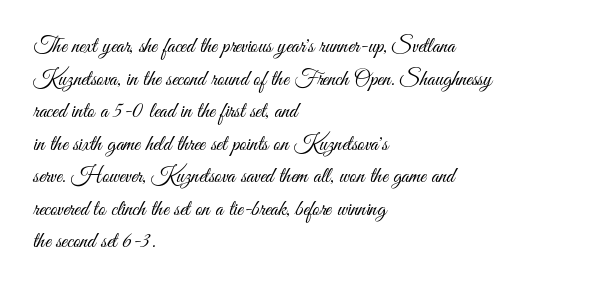
Q: Is the text bold? A: No.
Q: Is the text italic (slanted)? A: Yes.
Q: Is the text underlined? A: No.
Q: How is the paragraph aligned? A: Left-aligned.
Q: Is the spacing between letters normal or unusually wide? A: Normal.
Q: Is the spacing between lines tight, normal or loose? A: Normal.
